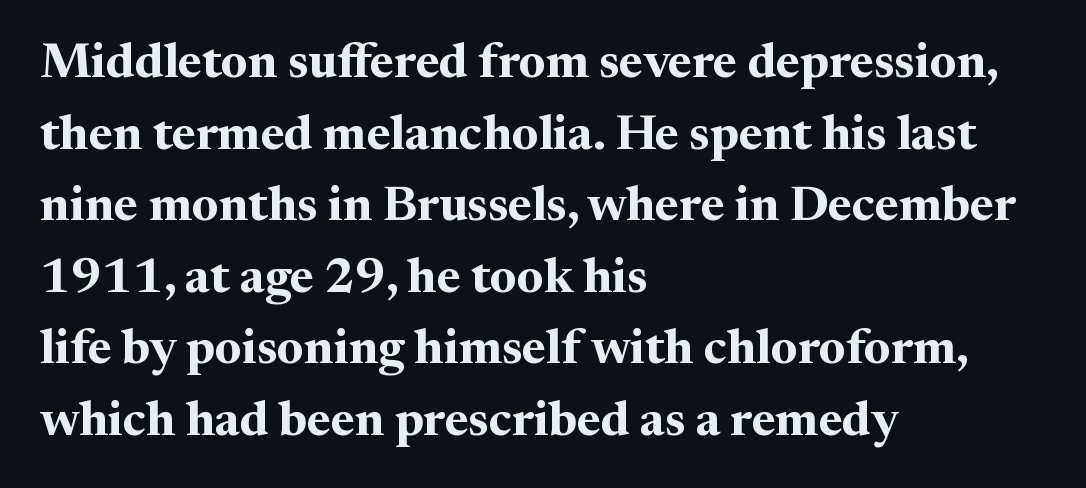
{"serif": "yes", "italic": "no", "bold": "yes", "weight": "bold", "width": "normal", "stroke_contrast": "medium", "x_height": "medium", "monospaced": "no", "underline": "no", "align": "left", "line_spacing": "normal", "line_spacing_ratio": 1.46, "letter_spacing": "normal", "letter_spacing_em": 0.0, "glyph_px": 49}
